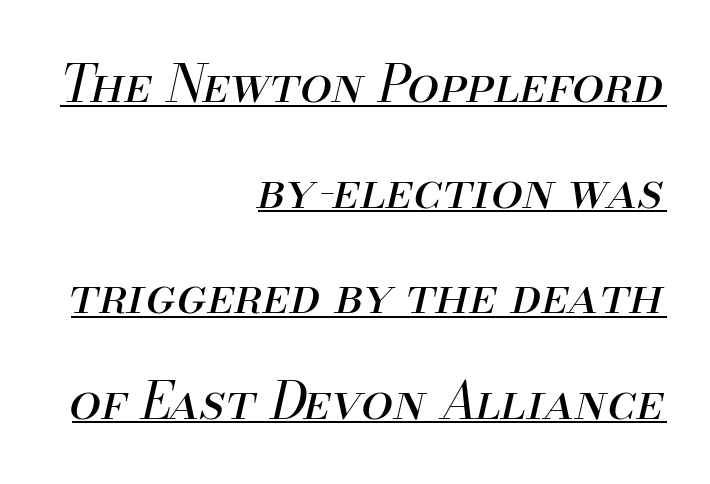
{"italic": "yes", "lean": "right", "slant_degrees": 13, "bold": "no", "weight": "regular", "width": "normal", "stroke_contrast": "medium", "x_height": "small", "monospaced": "no", "underline": "yes", "align": "right", "line_spacing": "loose", "line_spacing_ratio": 2.07, "letter_spacing": "normal", "letter_spacing_em": 0.0, "glyph_px": 51}
